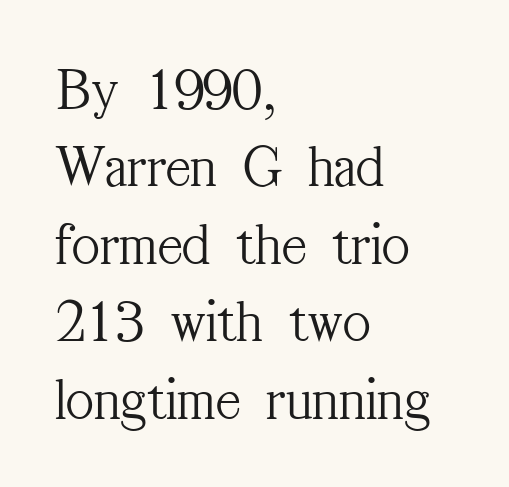
Q: Is the text bold? A: No.
Q: Is the text italic (slanted)? A: No, it is upright.
Q: Is the typeface a serif or a sans-serif typeface? A: Serif.
Q: Is the text underlined? A: No.
Q: How is the paragraph aligned? A: Left-aligned.
Q: Is the spacing between letters normal or unusually wide? A: Normal.
Q: Is the spacing between lines tight, normal or loose? A: Normal.
Q: Width (condensed, normal, or wide)? A: Condensed.
Q: Stroke contrast? A: Medium.
Q: x-height? A: Medium.
Q: Monospaced? A: No.
